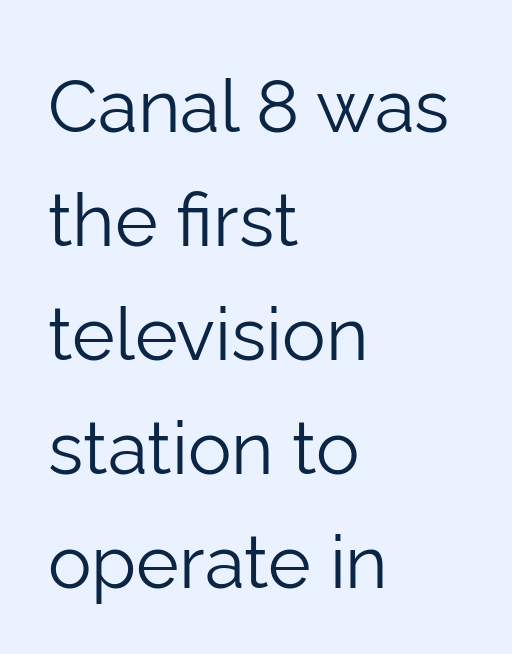
The image shows 73 px light sans-serif type, upright; set left-aligned, normal line spacing (1.56x), normal letter spacing, not underlined; low stroke contrast and a medium x-height.
